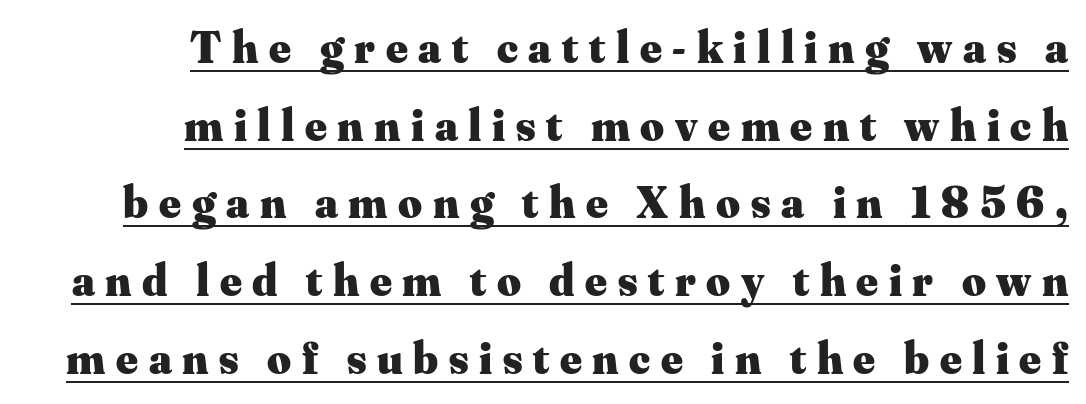
Students, observe the line beneath the letters — that is underlining. Vertical strokes here are truly vertical. Yep, those are serifs on the letters. The strokes are fattened all the way to bold. Proportional: the letters do not fall into vertical columns. The compositor pushed each line to the right boundary.
